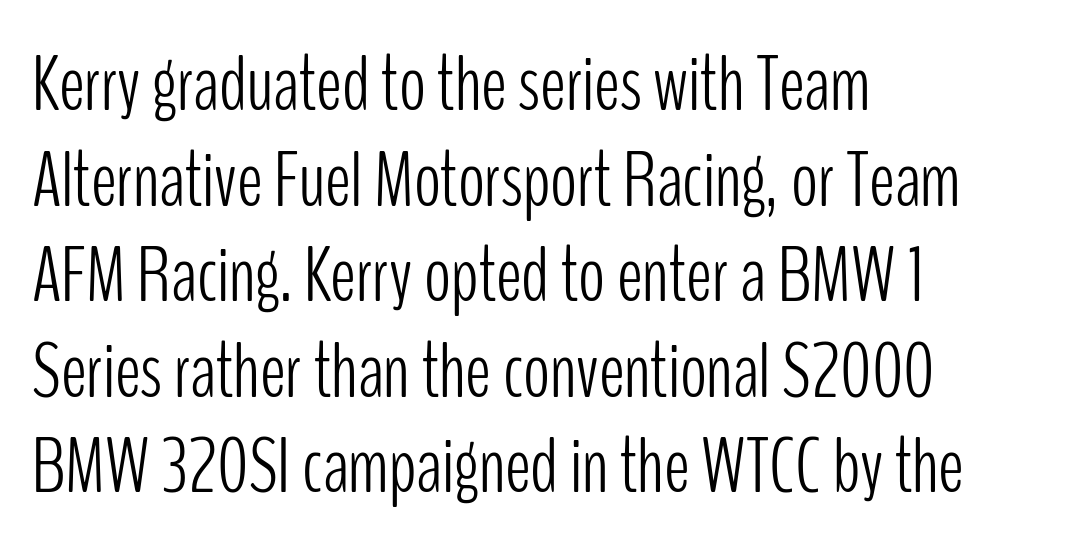
Q: Is the text bold? A: No.
Q: Is the text italic (slanted)? A: No, it is upright.
Q: Is the typeface a serif or a sans-serif typeface? A: Sans-serif.
Q: Is the text underlined? A: No.
Q: How is the paragraph aligned? A: Left-aligned.
Q: Is the spacing between letters normal or unusually wide? A: Normal.
Q: Width (condensed, normal, or wide)? A: Condensed.
Q: Stroke contrast? A: Low.
Q: x-height? A: Medium.
Q: Monospaced? A: No.
